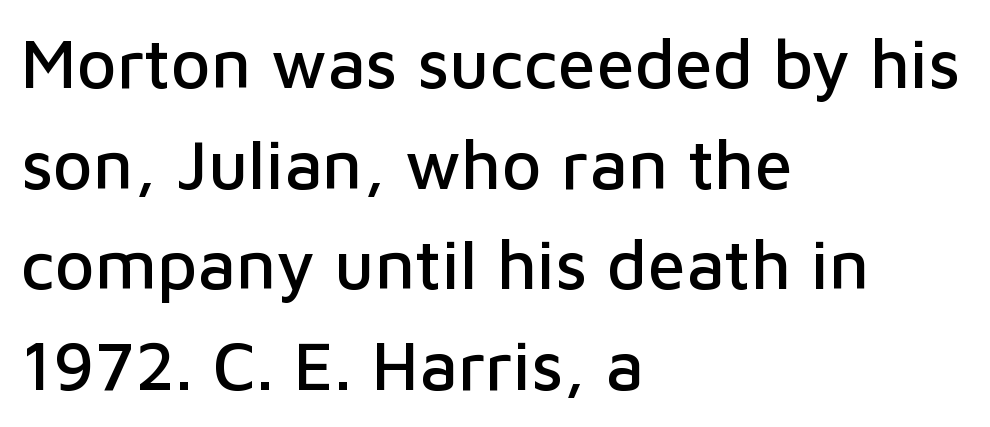
What kind of face is this? One without serifs — a sans. No italicization has been applied; the sample stays upright. A typesetter would call this proportional, since set widths differ per character. Default kerning and tracking; the words read as compact shapes. Regular leading.
